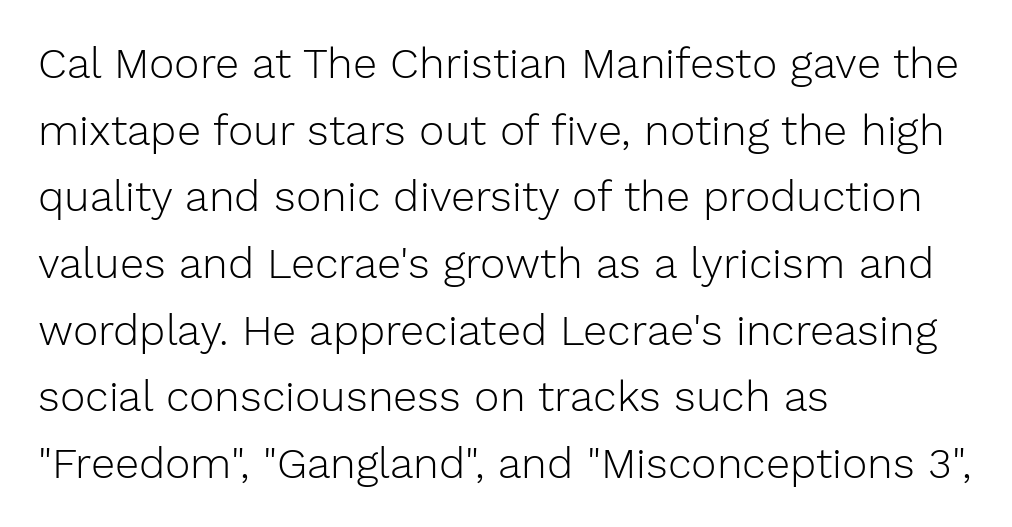
The image shows 43 px light sans-serif type, upright; set left-aligned, normal line spacing (1.55x), normal letter spacing, not underlined; low stroke contrast and a medium x-height.
